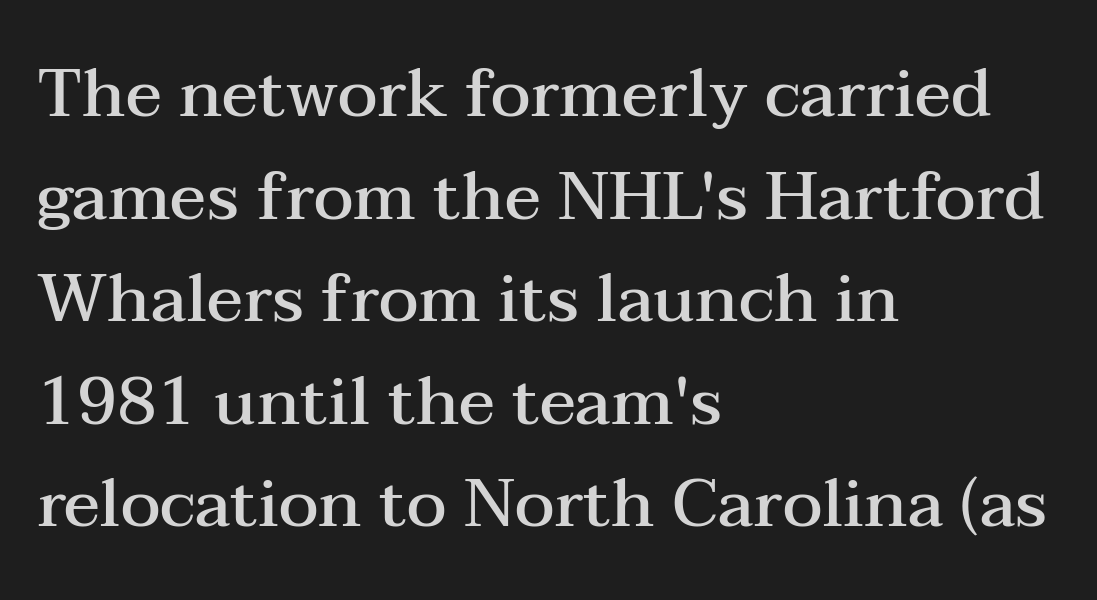
The image shows 67 px semibold, wide serif type, upright; set left-aligned, normal line spacing (1.53x), normal letter spacing, not underlined; medium stroke contrast and a medium x-height.
